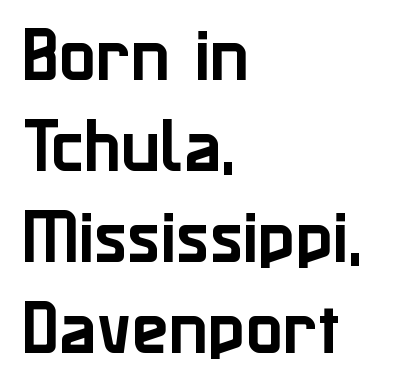
Q: Is the text italic (slanted)? A: No, it is upright.
Q: Is the typeface a serif or a sans-serif typeface? A: Sans-serif.
Q: Is the text underlined? A: No.
Q: How is the paragraph aligned? A: Left-aligned.
Q: Is the spacing between letters normal or unusually wide? A: Normal.
Q: Is the spacing between lines tight, normal or loose? A: Normal.
Q: Width (condensed, normal, or wide)? A: Normal.
Q: Stroke contrast? A: Low.
Q: x-height? A: Medium.
Q: Monospaced? A: No.
